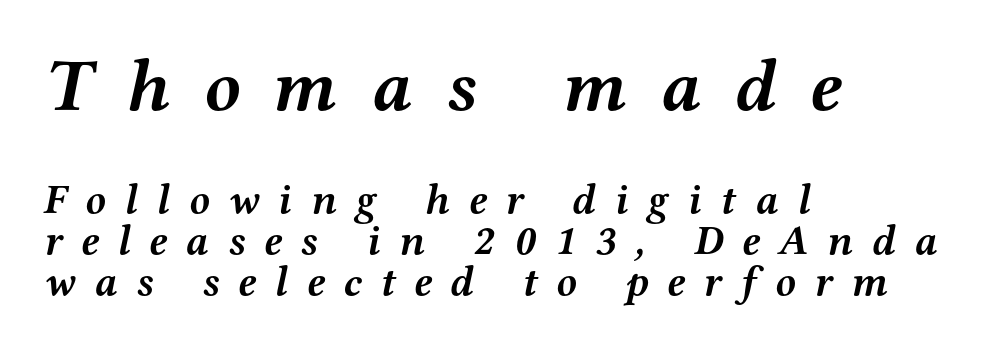
Q: Is the text bold? A: Yes.
Q: Is the text italic (slanted)? A: Yes, it leans right by about 12 degrees.
Q: Is the typeface a serif or a sans-serif typeface? A: Serif.
Q: Is the text underlined? A: No.
Q: How is the paragraph aligned? A: Left-aligned.
Q: Is the spacing between letters normal or unusually wide? A: Unusually wide.
Q: Is the spacing between lines tight, normal or loose? A: Tight.
Q: Which block of text is set in a larger size, the first (top) or the second (bottom)? A: The first (top) one.
Q: Width (condensed, normal, or wide)? A: Wide.
Q: Stroke contrast? A: Medium.
Q: x-height? A: Medium.
Q: Monospaced? A: No.
